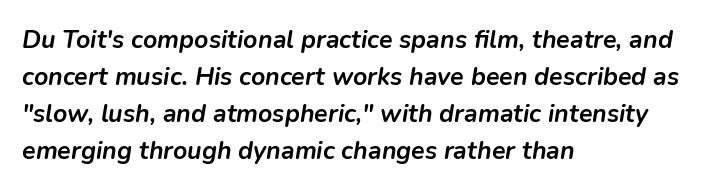
{"italic": "yes", "lean": "right", "slant_degrees": 9, "bold": "yes", "underline": "no", "align": "left", "line_spacing": "normal", "line_spacing_ratio": 1.48, "letter_spacing": "normal", "letter_spacing_em": 0.0, "glyph_px": 25}
